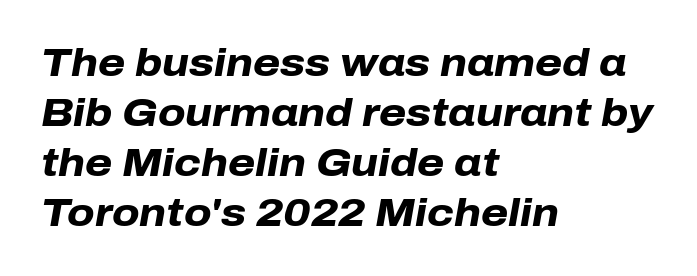
Here the designer chose a conventional face with non-uniform glyph widths. Every character sits at an angle, as italics do. Every row of glyphs begins at an identical x-position on the left. Inter-character spacing is left at the font's built-in metrics. The rows are spaced the way most documents space them.
